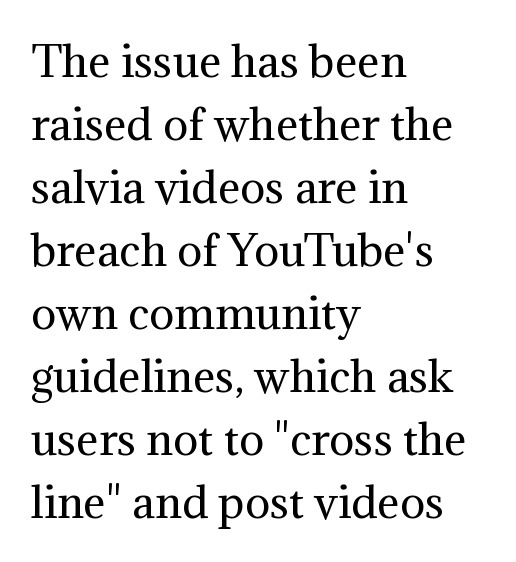
The image shows 42 px regular-weight serif type, upright; set left-aligned, normal line spacing (1.5x), normal letter spacing, not underlined; medium stroke contrast and a medium x-height.
